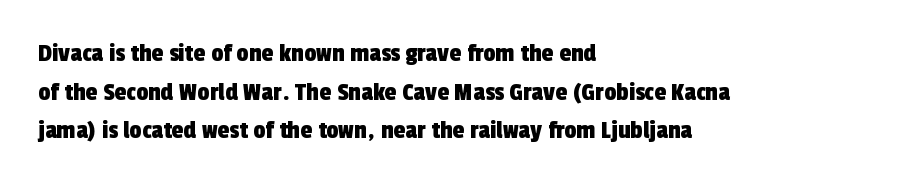
The image shows 27 px text type; set left-aligned, normal line spacing (1.43x), normal letter spacing, not underlined.
